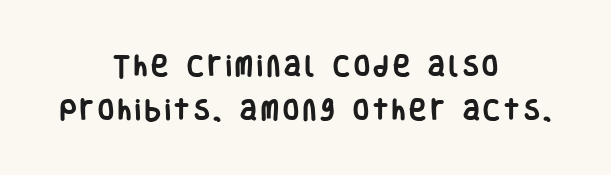
Q: Is the text bold? A: Yes.
Q: Is the text italic (slanted)? A: No, it is upright.
Q: Is the text underlined? A: No.
Q: How is the paragraph aligned? A: Centered.
Q: Is the spacing between lines tight, normal or loose? A: Loose.
